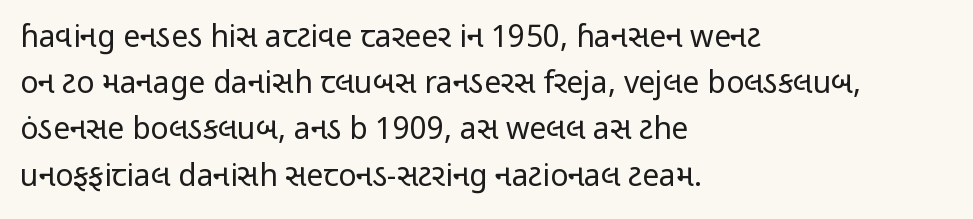
The image shows 30 px regular-weight, condensed sans-serif type, upright; set left-aligned, normal line spacing (1.54x), normal letter spacing, not underlined; low stroke contrast and a medium x-height.
